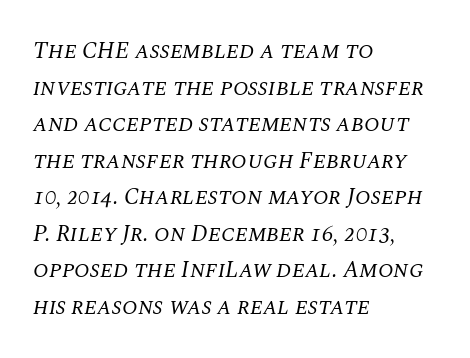
The image shows 23 px text type, italic (leaning right); set left-aligned, normal line spacing (1.59x), normal letter spacing, not underlined.
